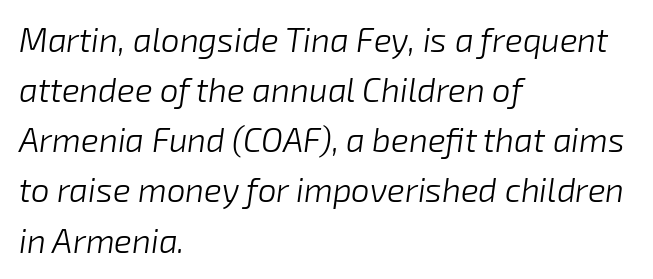
{"italic": "yes", "lean": "right", "slant_degrees": 8, "bold": "no", "weight": "light", "width": "normal", "stroke_contrast": "low", "x_height": "medium", "monospaced": "no", "underline": "no", "align": "left", "line_spacing": "normal", "line_spacing_ratio": 1.52, "letter_spacing": "normal", "letter_spacing_em": 0.0, "glyph_px": 33}
